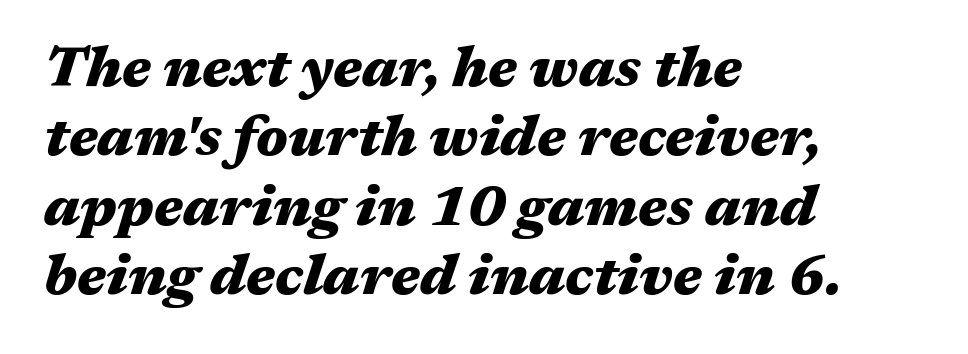
Nothing unusual about the tracking: characters are spaced as the font intends. The rendering uses natural spacing where letterforms have individual widths. Every character sits at an angle, as italics do. The strip under each line holds only bare page.
